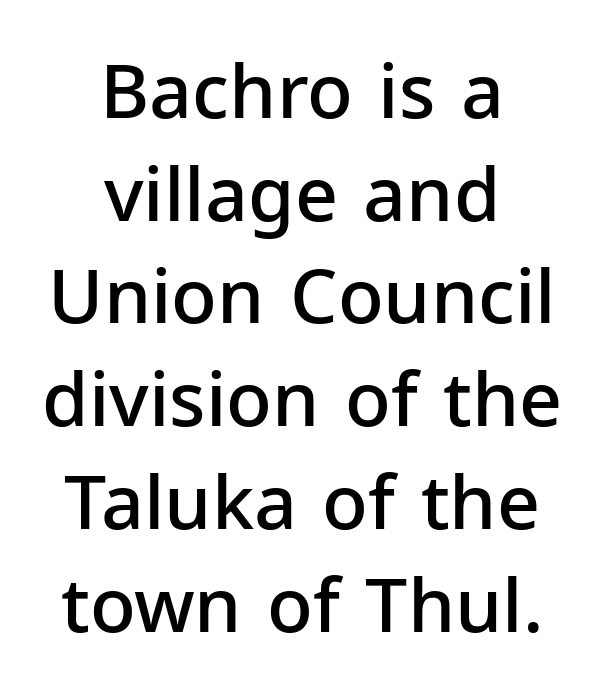
Q: Is the text bold? A: Semi-bold.
Q: Is the text italic (slanted)? A: No, it is upright.
Q: Is the typeface a serif or a sans-serif typeface? A: Sans-serif.
Q: Is the text underlined? A: No.
Q: How is the paragraph aligned? A: Centered.
Q: Is the spacing between letters normal or unusually wide? A: Normal.
Q: Is the spacing between lines tight, normal or loose? A: Normal.
Q: Width (condensed, normal, or wide)? A: Normal.
Q: Stroke contrast? A: Low.
Q: x-height? A: Medium.
Q: Monospaced? A: No.
